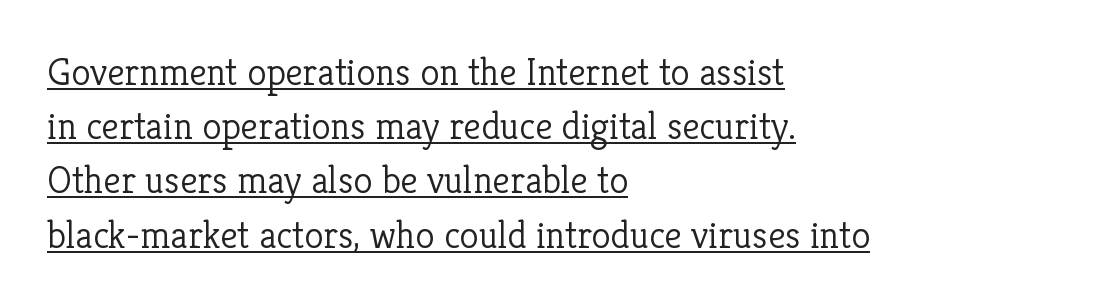
The image shows 39 px light serif type, upright; set left-aligned, normal line spacing (1.39x), normal letter spacing, underlined; low stroke contrast and a medium x-height.
